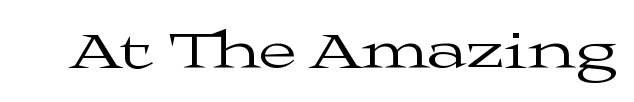
Q: Is the text bold? A: No.
Q: Is the text italic (slanted)? A: No, it is upright.
Q: Is the typeface a serif or a sans-serif typeface? A: Serif.
Q: Is the text underlined? A: No.
Q: Is the spacing between letters normal or unusually wide? A: Normal.
Q: Width (condensed, normal, or wide)? A: Wide.
Q: Stroke contrast? A: Medium.
Q: x-height? A: Medium.
Q: Monospaced? A: No.
